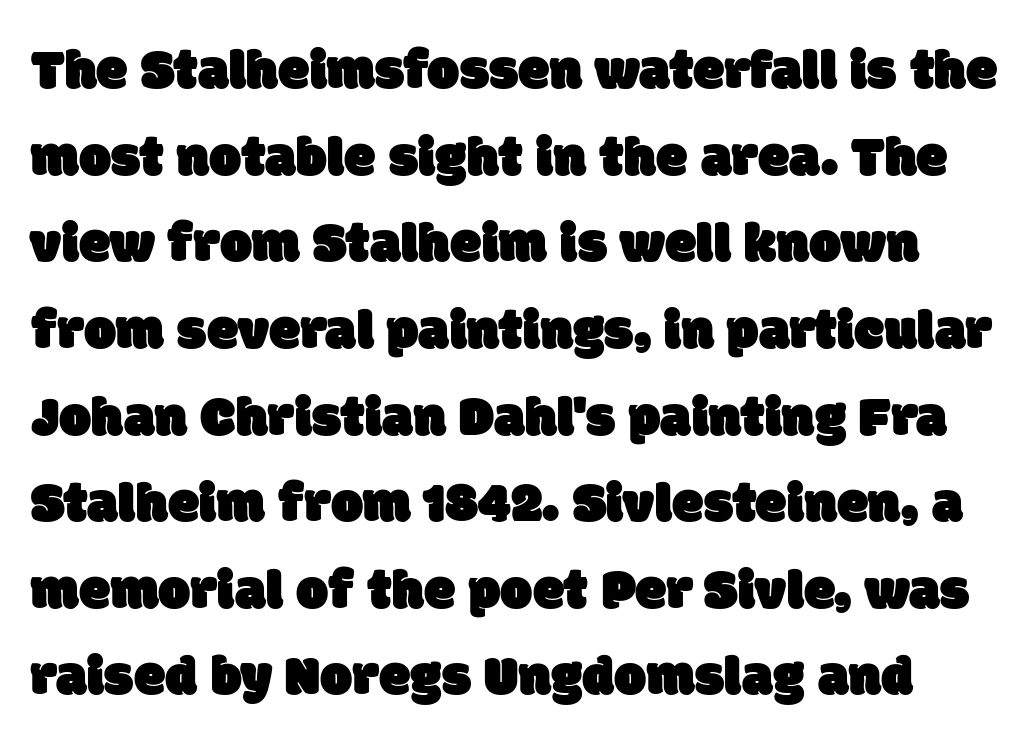
{"serif": "no", "width": "normal", "stroke_contrast": "low", "x_height": "large", "monospaced": "no", "underline": "no", "line_spacing": "normal", "line_spacing_ratio": 1.52, "letter_spacing": "normal", "letter_spacing_em": 0.0, "glyph_px": 57}
